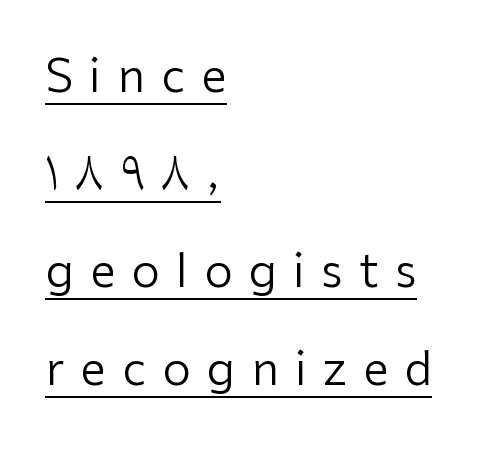
The letters stand straight up with perfectly vertical stems. Students, note that the glyphs here are deliberately spaced far apart. To sum up the face: it is a sans, with no serifs. No heavy texture on the line: the type isn't bold. A baseline rule has been typeset under these characters. The rendering uses natural spacing where letterforms have individual widths.
